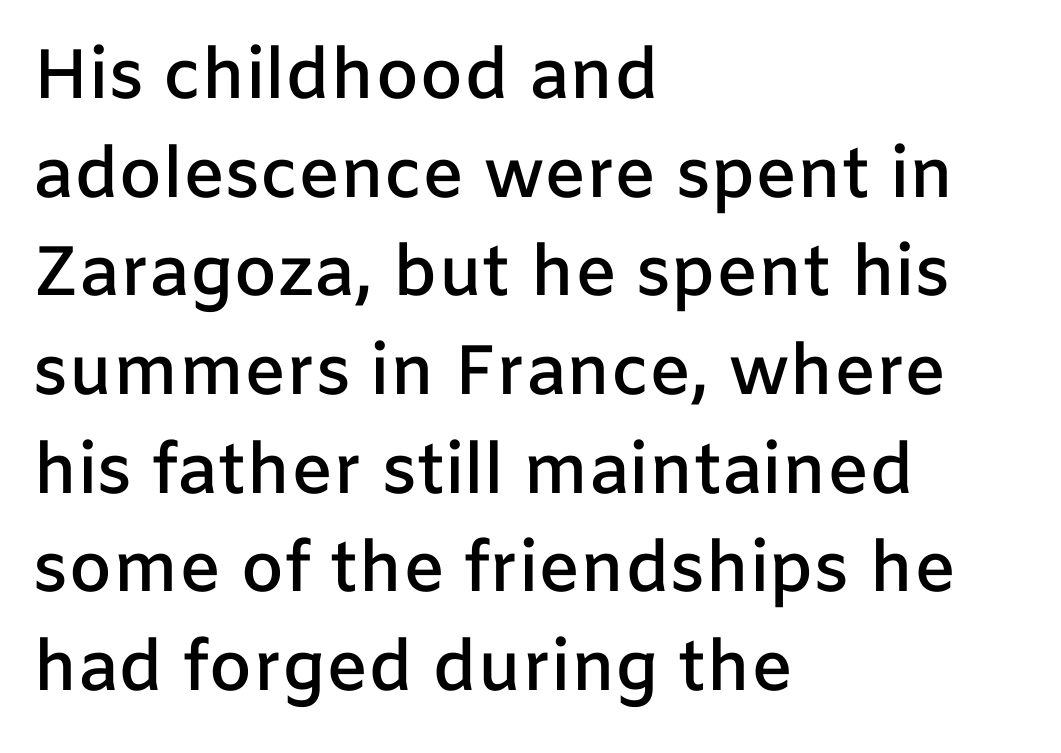
Q: Is the text bold? A: Semi-bold.
Q: Is the text italic (slanted)? A: No, it is upright.
Q: Is the typeface a serif or a sans-serif typeface? A: Sans-serif.
Q: Is the text underlined? A: No.
Q: How is the paragraph aligned? A: Left-aligned.
Q: Is the spacing between letters normal or unusually wide? A: Normal.
Q: Is the spacing between lines tight, normal or loose? A: Normal.
Q: Width (condensed, normal, or wide)? A: Normal.
Q: Stroke contrast? A: Low.
Q: x-height? A: Medium.
Q: Monospaced? A: No.
